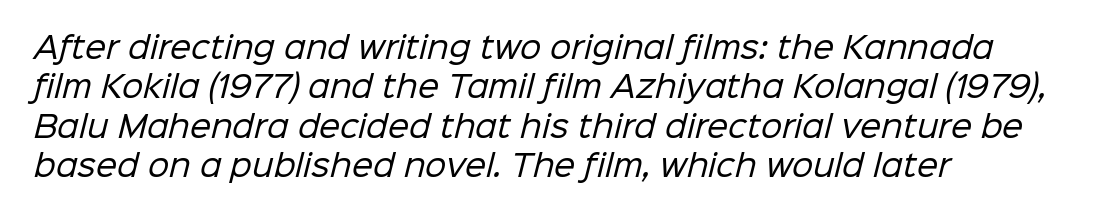
All the whitespace from short lines collects on the right. Stems and bowls with no extra thickness — not bold. The passage shown stacks its lines at a standard gap. Between one letter and the next there's only the usual sliver of space. Examine the stroke ends and you'll find no serifs.
